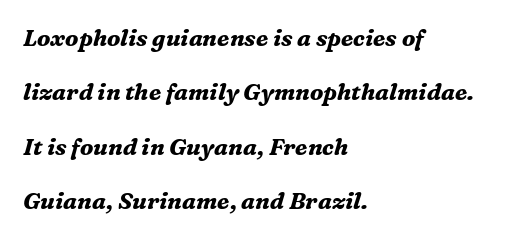
The image shows 23 px bold type, italic (leaning right); set left-aligned, loose line spacing (2.36x), normal letter spacing, not underlined.
